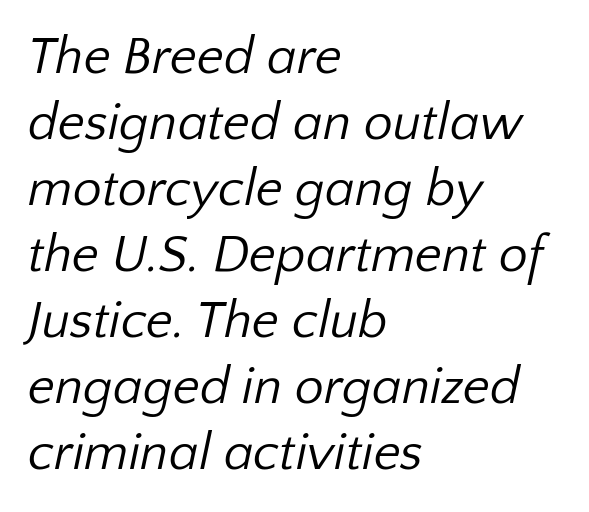
{"serif": "no", "bold": "no", "weight": "regular", "width": "normal", "stroke_contrast": "low", "x_height": "medium", "monospaced": "no", "underline": "no", "align": "left", "line_spacing": "normal", "line_spacing_ratio": 1.27, "letter_spacing": "normal", "letter_spacing_em": 0.0, "glyph_px": 52}
